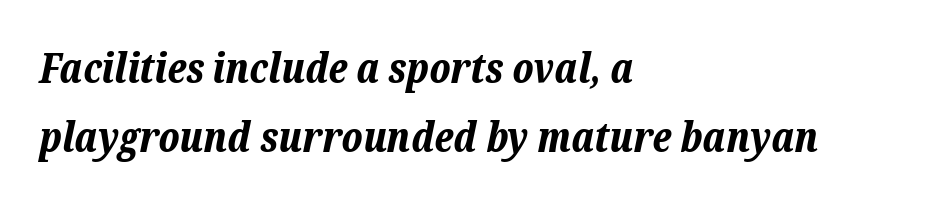
The image shows 41 px bold type, italic (leaning right); set left-aligned, normal line spacing (1.68x), normal letter spacing, not underlined; low stroke contrast and a medium x-height.
